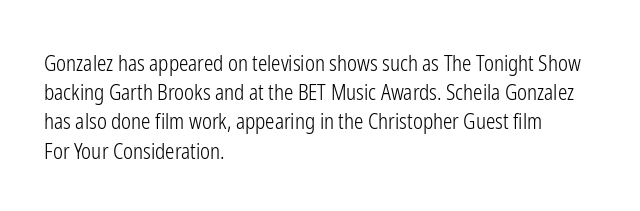
{"italic": "no", "bold": "no", "underline": "no", "align": "left", "line_spacing": "normal", "line_spacing_ratio": 1.39, "letter_spacing": "normal", "letter_spacing_em": 0.0, "glyph_px": 21}
